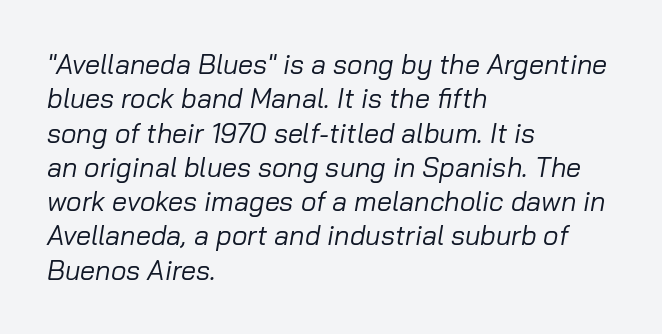
Q: Is the text bold? A: No.
Q: Is the text italic (slanted)? A: Yes, it leans right by about 10 degrees.
Q: Is the text underlined? A: No.
Q: How is the paragraph aligned? A: Left-aligned.
Q: Is the spacing between letters normal or unusually wide? A: Normal.
Q: Is the spacing between lines tight, normal or loose? A: Normal.
